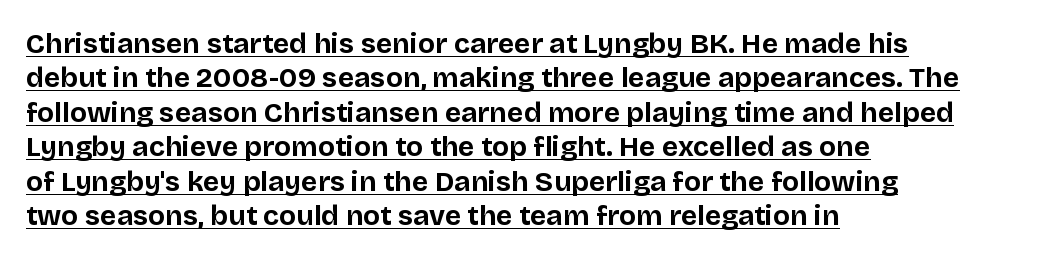
{"serif": "no", "italic": "no", "bold": "yes", "weight": "bold", "width": "normal", "stroke_contrast": "low", "x_height": "large", "monospaced": "no", "underline": "yes", "align": "left", "line_spacing_ratio": 1.23, "letter_spacing": "normal", "letter_spacing_em": 0.0, "glyph_px": 28}
